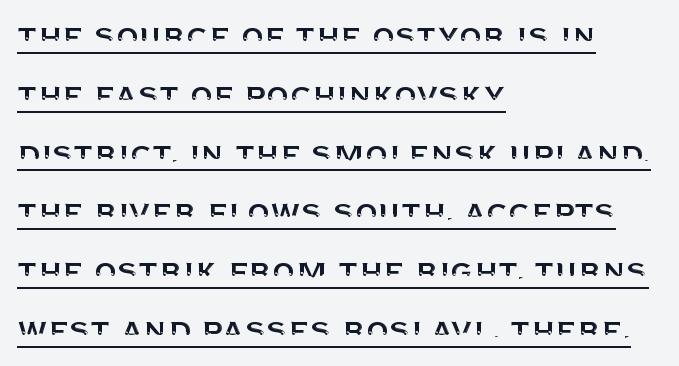
Q: Is the text italic (slanted)? A: No, it is upright.
Q: Is the typeface a serif or a sans-serif typeface? A: Sans-serif.
Q: Is the text underlined? A: Yes.
Q: How is the paragraph aligned? A: Left-aligned.
Q: Is the spacing between letters normal or unusually wide? A: Normal.
Q: Is the spacing between lines tight, normal or loose? A: Normal.
Q: Width (condensed, normal, or wide)? A: Normal.
Q: Stroke contrast? A: Medium.
Q: x-height? A: Large.
Q: Monospaced? A: No.
